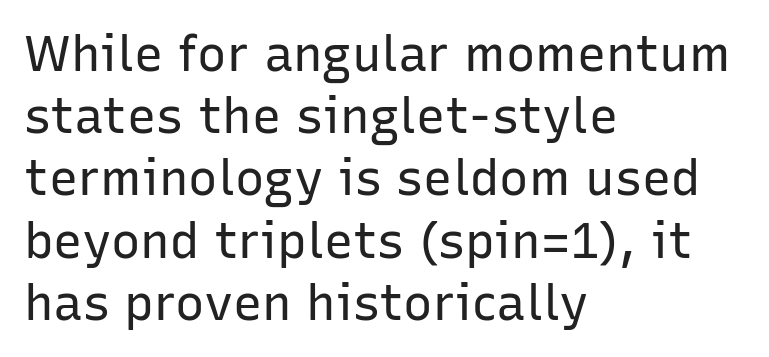
You can tell it's not italic because the verticals are truly vertical. The passage shown is typeset with a sans-serif family. You could call the tracking neutral — neither tight nor loose. These lines sit exactly where default settings would place them. Unbolded letterforms with no extra heft.
